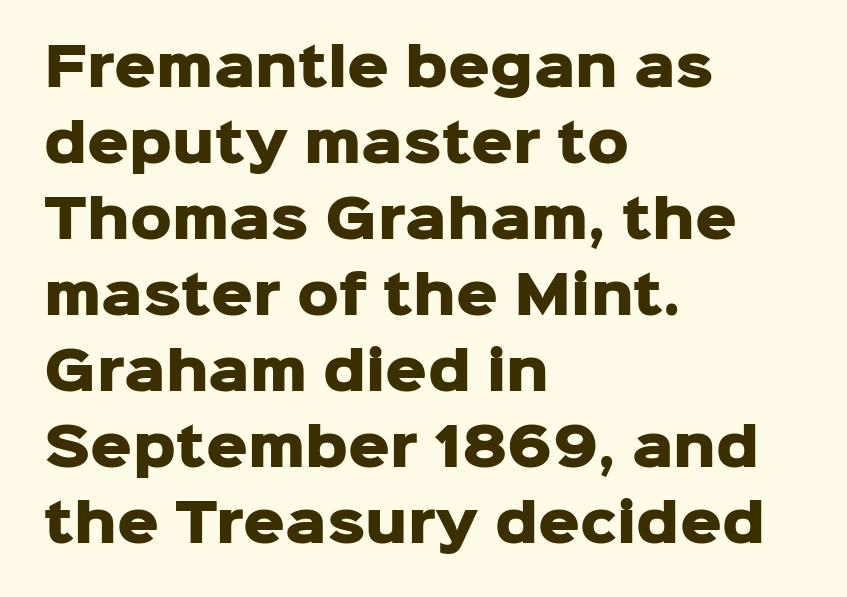
{"serif": "no", "italic": "no", "bold": "yes", "weight": "heavy", "width": "normal", "stroke_contrast": "low", "x_height": "medium", "monospaced": "no", "underline": "no", "align": "left", "line_spacing": "normal", "line_spacing_ratio": 1.46, "letter_spacing": "normal", "letter_spacing_em": 0.0, "glyph_px": 52}
